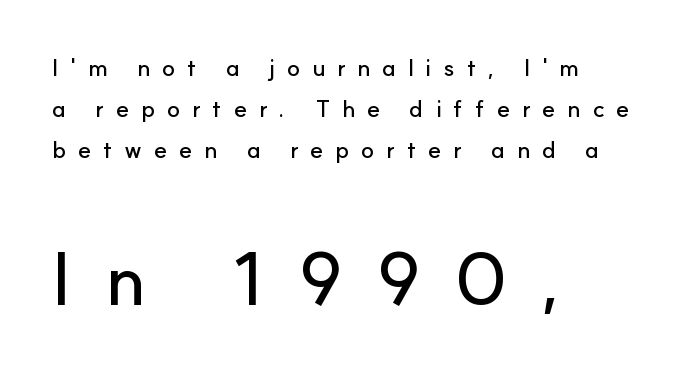
{"serif": "no", "italic": "no", "width": "normal", "stroke_contrast": "low", "x_height": "small", "monospaced": "no", "underline": "no", "align": "left", "line_spacing_ratio": 1.71, "letter_spacing": "wide", "letter_spacing_em": 0.49, "larger_block": "second", "size_ratio": 3.0, "glyph_px": 72}
